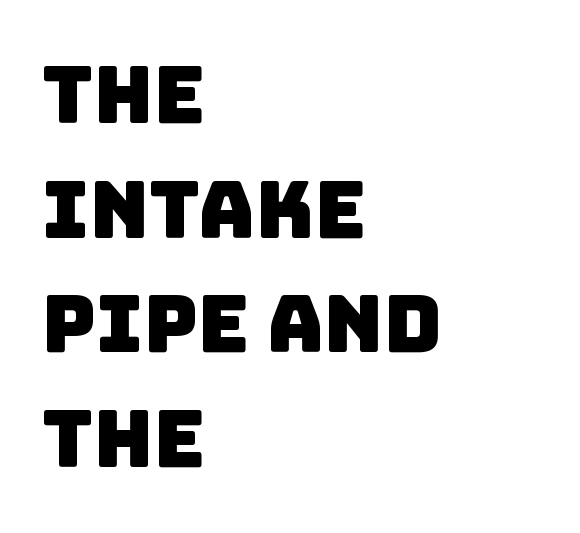
Characters follow at the spacing the type designer built in. The rendering anchors every line to the left-hand side. Classification — sans serif. Plain, unruled lines of type. Varying glyph widths throughout — classic text-font behaviour. Horizontal bands of white between lines are of average thickness.
